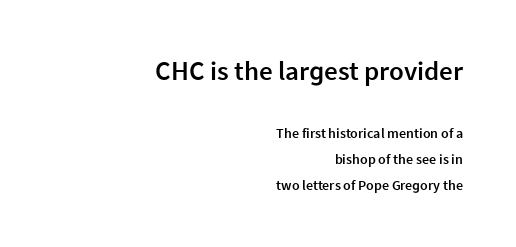
Q: Is the text bold? A: Semi-bold.
Q: Is the text italic (slanted)? A: No, it is upright.
Q: Is the text underlined? A: No.
Q: How is the paragraph aligned? A: Right-aligned.
Q: Is the spacing between letters normal or unusually wide? A: Normal.
Q: Which block of text is set in a larger size, the first (top) or the second (bottom)? A: The first (top) one.
